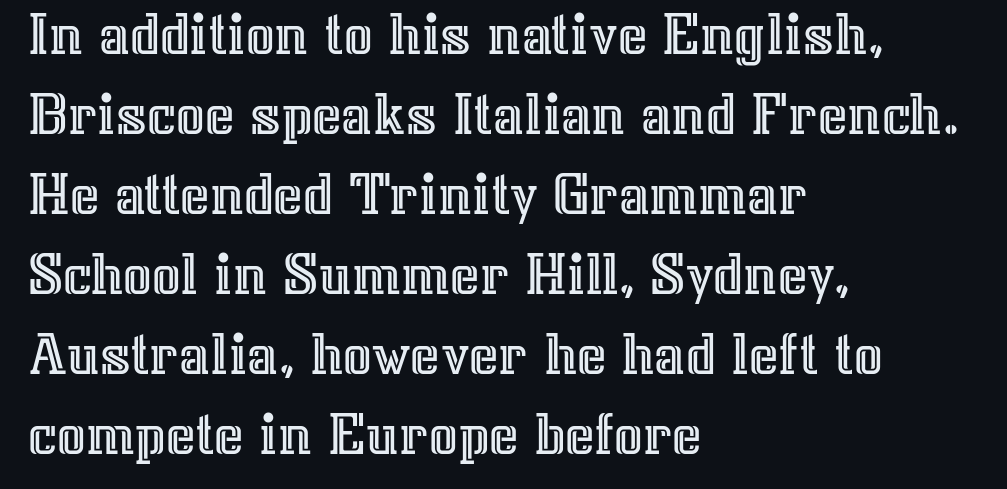
Words appear dense and cohesive because spacing is normal. Upright lettering throughout. The passage shown is not underscored anywhere. The compositor pushed each line to the left boundary.
